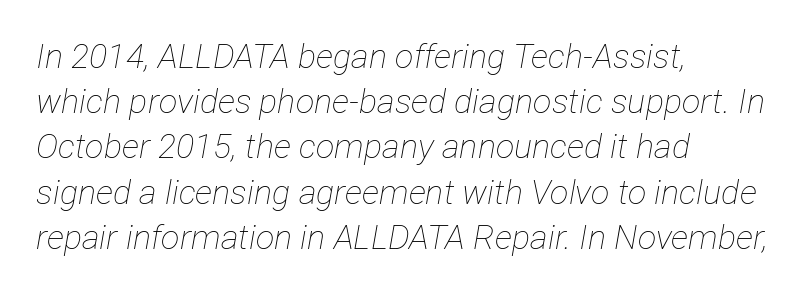
Q: Is the text bold? A: No.
Q: Is the text italic (slanted)? A: Yes, it leans right by about 12 degrees.
Q: Is the text underlined? A: No.
Q: How is the paragraph aligned? A: Left-aligned.
Q: Is the spacing between letters normal or unusually wide? A: Normal.
Q: Is the spacing between lines tight, normal or loose? A: Normal.
Q: Width (condensed, normal, or wide)? A: Condensed.
Q: Stroke contrast? A: Low.
Q: x-height? A: Medium.
Q: Monospaced? A: No.
